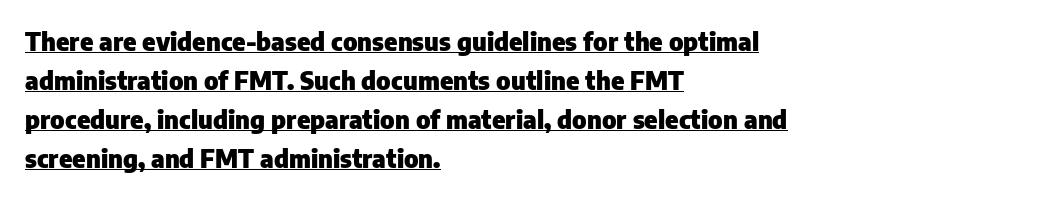
The image shows 25 px bold type, upright; set left-aligned, normal line spacing (1.56x), normal letter spacing, underlined.
